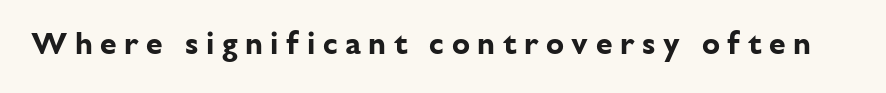
The type family on display is of the sans-serif kind. It's the straight-up-and-down kind of type. Note the varied advance widths — an 'i' is clearly narrower than an 'm'. Honestly, the letter spacing is so wide it's the main thing you notice. Check the space under the baseline: it is left empty. Pretty heavy lettering here — definitely bold.
